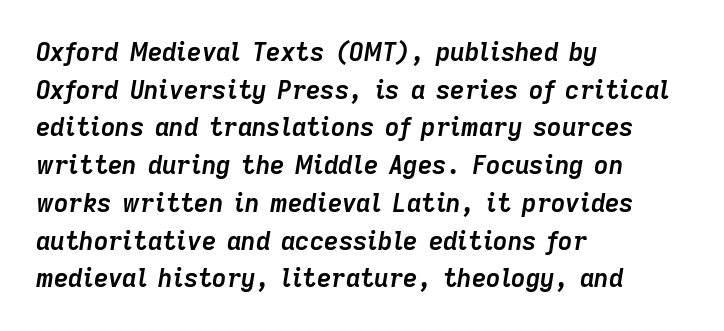
{"italic": "yes", "lean": "right", "slant_degrees": 9, "bold": "yes", "underline": "no", "align": "left", "line_spacing": "normal", "line_spacing_ratio": 1.51, "letter_spacing": "normal", "letter_spacing_em": 0.0, "glyph_px": 25}
